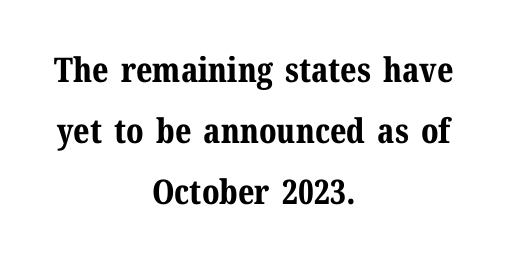
Q: Is the text bold? A: Yes.
Q: Is the text italic (slanted)? A: No, it is upright.
Q: Is the typeface a serif or a sans-serif typeface? A: Serif.
Q: Is the text underlined? A: No.
Q: How is the paragraph aligned? A: Centered.
Q: Is the spacing between letters normal or unusually wide? A: Normal.
Q: Width (condensed, normal, or wide)? A: Normal.
Q: Stroke contrast? A: Medium.
Q: x-height? A: Medium.
Q: Monospaced? A: No.
